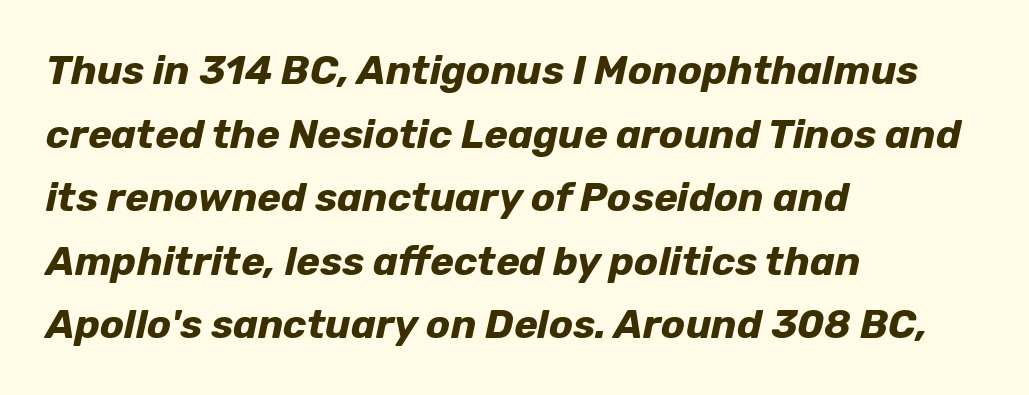
{"italic": "yes", "lean": "right", "slant_degrees": 12, "bold": "yes", "weight": "bold", "width": "normal", "stroke_contrast": "low", "x_height": "medium", "monospaced": "no", "underline": "no", "align": "left", "line_spacing": "normal", "line_spacing_ratio": 1.59, "letter_spacing": "normal", "letter_spacing_em": 0.0, "glyph_px": 40}
